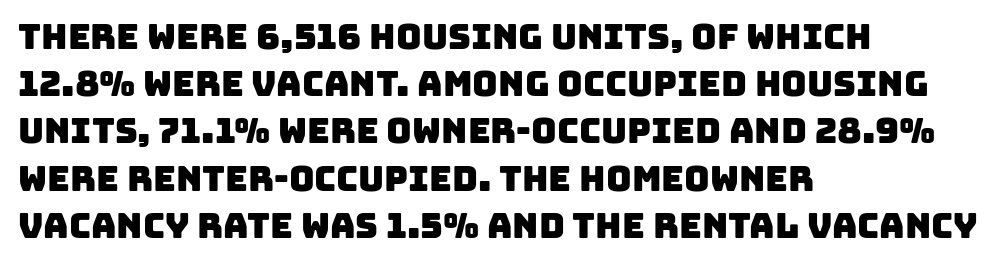
{"serif": "no", "width": "normal", "stroke_contrast": "low", "x_height": "large", "monospaced": "no", "underline": "no", "align": "left", "line_spacing": "normal", "line_spacing_ratio": 1.35, "letter_spacing": "normal", "letter_spacing_em": 0.0, "glyph_px": 35}
